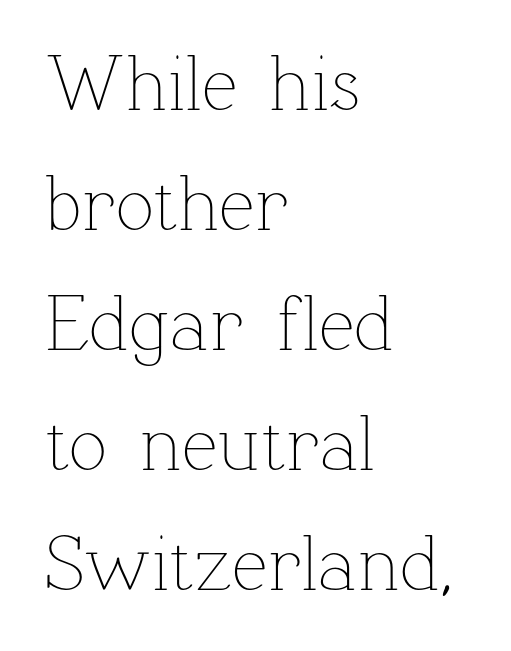
Q: Is the text bold? A: No.
Q: Is the text italic (slanted)? A: No, it is upright.
Q: Is the text underlined? A: No.
Q: How is the paragraph aligned? A: Left-aligned.
Q: Is the spacing between letters normal or unusually wide? A: Normal.
Q: Is the spacing between lines tight, normal or loose? A: Normal.
Q: Width (condensed, normal, or wide)? A: Normal.
Q: Stroke contrast? A: Low.
Q: x-height? A: Medium.
Q: Monospaced? A: No.
